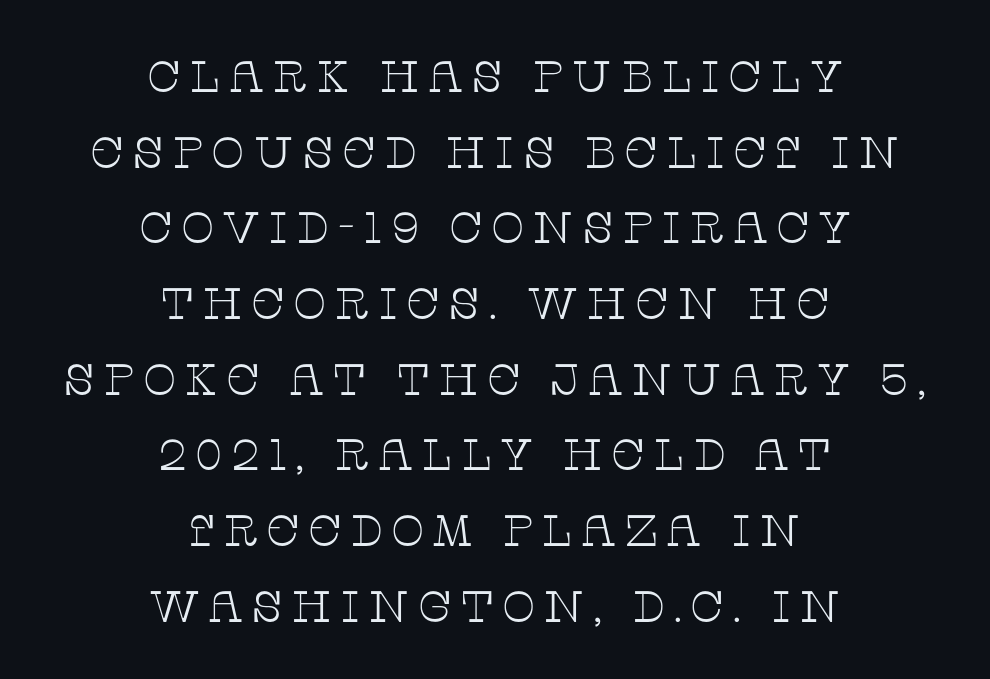
Q: Is the text bold? A: No.
Q: Is the text italic (slanted)? A: No, it is upright.
Q: Is the typeface a serif or a sans-serif typeface? A: Serif.
Q: Is the text underlined? A: No.
Q: How is the paragraph aligned? A: Centered.
Q: Width (condensed, normal, or wide)? A: Wide.
Q: Stroke contrast? A: Low.
Q: x-height? A: Large.
Q: Monospaced? A: No.
